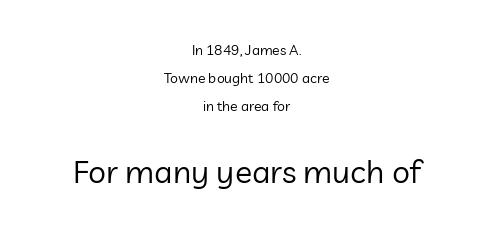
Q: Is the text bold? A: No.
Q: Is the text italic (slanted)? A: No, it is upright.
Q: Is the typeface a serif or a sans-serif typeface? A: Sans-serif.
Q: Is the text underlined? A: No.
Q: How is the paragraph aligned? A: Centered.
Q: Is the spacing between letters normal or unusually wide? A: Normal.
Q: Is the spacing between lines tight, normal or loose? A: Loose.
Q: Which block of text is set in a larger size, the first (top) or the second (bottom)? A: The second (bottom) one.
Q: Width (condensed, normal, or wide)? A: Normal.
Q: Stroke contrast? A: Low.
Q: x-height? A: Medium.
Q: Monospaced? A: No.
